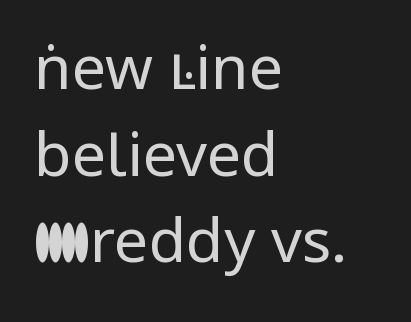
This sample keeps an unexceptional amount of space between lines. The typeface has the unassuming heft of standard copy or less. The letters advance in unequal steps, a hallmark of proportional type. Characters follow at the spacing the type designer built in. All the whitespace from short lines collects on the right. The zone under the glyphs is completely vacant.
